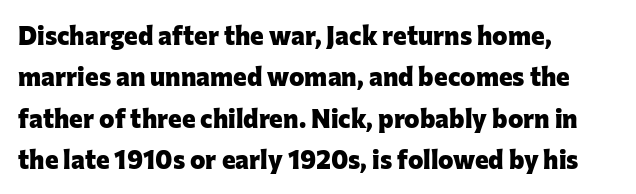
Descenders are the only things crossing below the line. Honestly, the row spacing looks completely unremarkable. The font is running at its bold setting. Inter-character spacing is left at the font's built-in metrics. Vertical strokes here are truly vertical.
